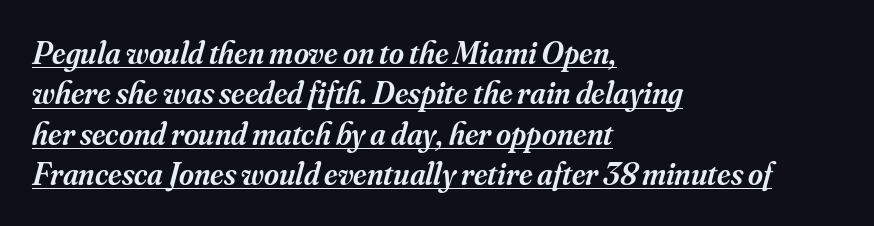
{"serif": "yes", "italic": "yes", "lean": "right", "slant_degrees": 16, "bold": "semi", "weight": "semibold", "width": "normal", "stroke_contrast": "medium", "x_height": "small", "monospaced": "no", "underline": "yes", "align": "left", "line_spacing": "normal", "line_spacing_ratio": 1.26, "letter_spacing": "normal", "letter_spacing_em": 0.0, "glyph_px": 32}
